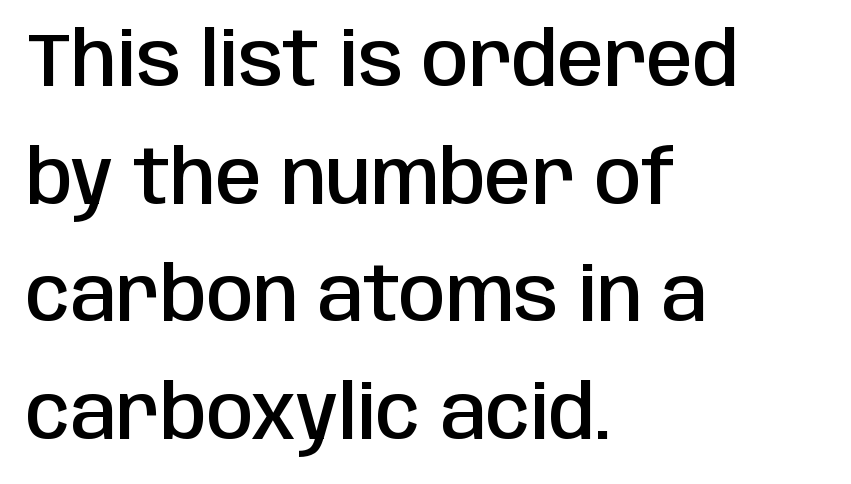
The image shows 75 px semibold, condensed sans-serif type, upright; set left-aligned, normal line spacing (1.57x), normal letter spacing, not underlined; low stroke contrast and a large x-height.
